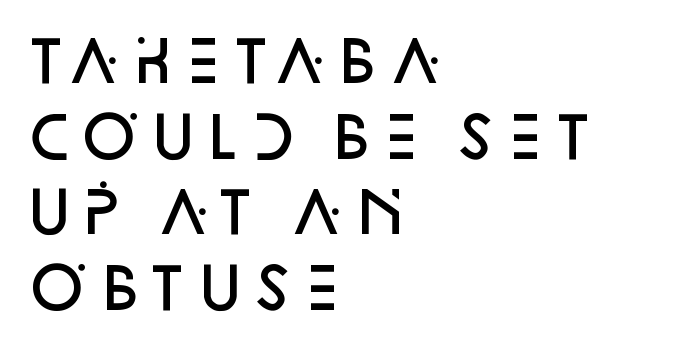
Q: Is the text bold? A: Semi-bold.
Q: Is the text italic (slanted)? A: No, it is upright.
Q: Is the typeface a serif or a sans-serif typeface? A: Sans-serif.
Q: Is the text underlined? A: No.
Q: How is the paragraph aligned? A: Left-aligned.
Q: Is the spacing between letters normal or unusually wide? A: Normal.
Q: Is the spacing between lines tight, normal or loose? A: Normal.
Q: Width (condensed, normal, or wide)? A: Normal.
Q: Stroke contrast? A: Low.
Q: x-height? A: Large.
Q: Monospaced? A: No.
